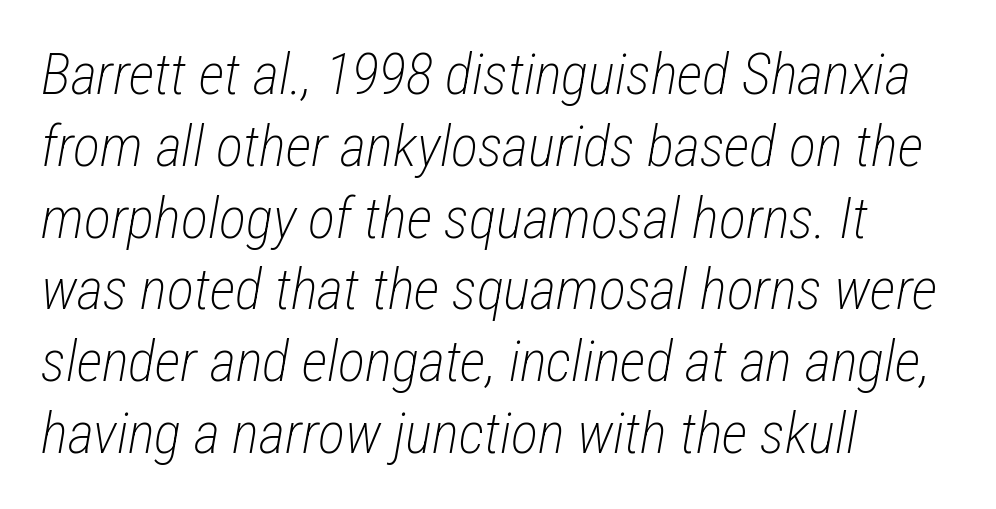
The image shows 57 px light, condensed type, italic (leaning right); set left-aligned, normal line spacing (1.26x), normal letter spacing, not underlined; low stroke contrast and a medium x-height.
